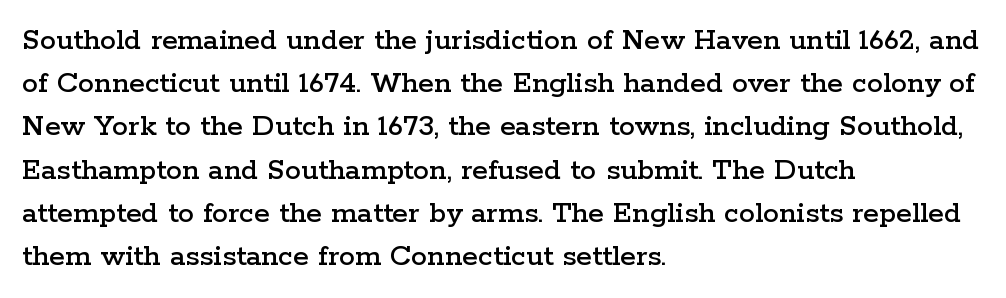
Horizontally, the lines are justified to the leading edge only. Interline gaps are of average width in this sample. A roman cut, with each character standing at attention. Is this a fixed-width face? No — the glyphs have proportional, varying widths.
